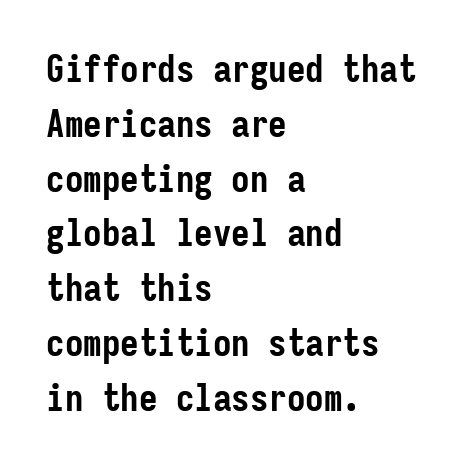
Caption: standard tracking, unaltered. Each letter, wide or thin by design, is forced into the same width here. Notice how the stems are strictly vertical — no italics here. Left-aligned paragraph, ragged on the right. Reading down the column, the eye jumps a familiar distance to each next line.
